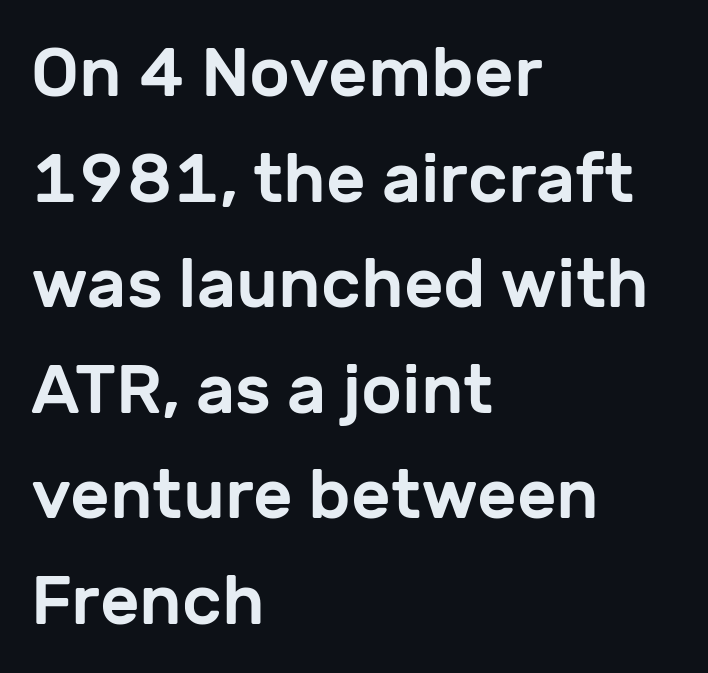
Q: Is the text italic (slanted)? A: No, it is upright.
Q: Is the typeface a serif or a sans-serif typeface? A: Sans-serif.
Q: Is the text underlined? A: No.
Q: How is the paragraph aligned? A: Left-aligned.
Q: Is the spacing between letters normal or unusually wide? A: Normal.
Q: Is the spacing between lines tight, normal or loose? A: Normal.
Q: Width (condensed, normal, or wide)? A: Normal.
Q: Stroke contrast? A: Low.
Q: x-height? A: Medium.
Q: Monospaced? A: No.
